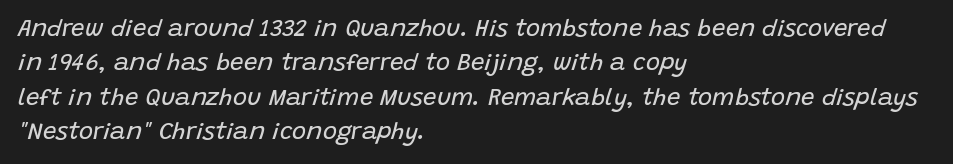
Q: Is the text bold? A: No.
Q: Is the text italic (slanted)? A: Yes, it leans right by about 15 degrees.
Q: Is the text underlined? A: No.
Q: How is the paragraph aligned? A: Left-aligned.
Q: Is the spacing between letters normal or unusually wide? A: Normal.
Q: Is the spacing between lines tight, normal or loose? A: Normal.
